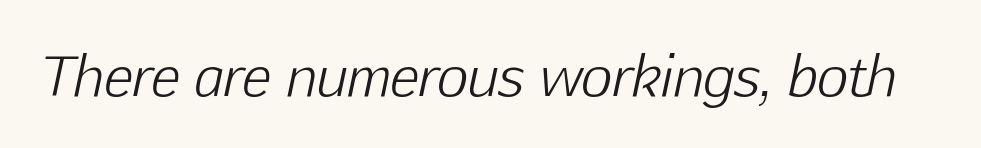
{"italic": "yes", "lean": "right", "slant_degrees": 12, "bold": "no", "weight": "light", "width": "normal", "stroke_contrast": "low", "x_height": "medium", "monospaced": "no", "underline": "no", "letter_spacing": "normal", "letter_spacing_em": 0.0, "glyph_px": 54}
